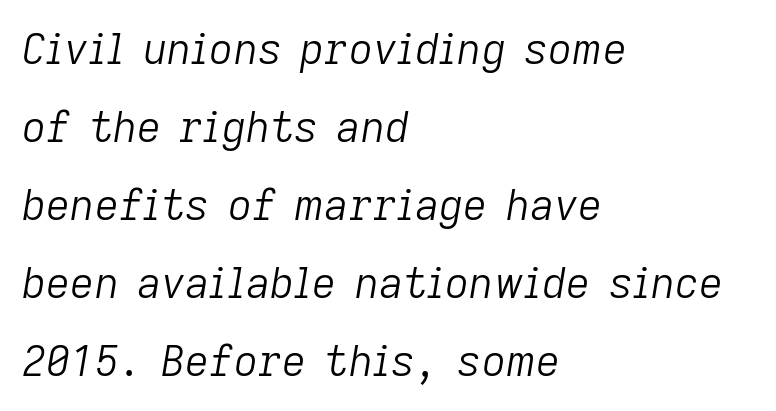
If you drew a ruler down the left edge, every line would touch it. Look at the tracking — it's just the regular setting, nothing added. Quick note: underline off. Is the stroke heavy? The answer is a plain regular-or-lighter.
